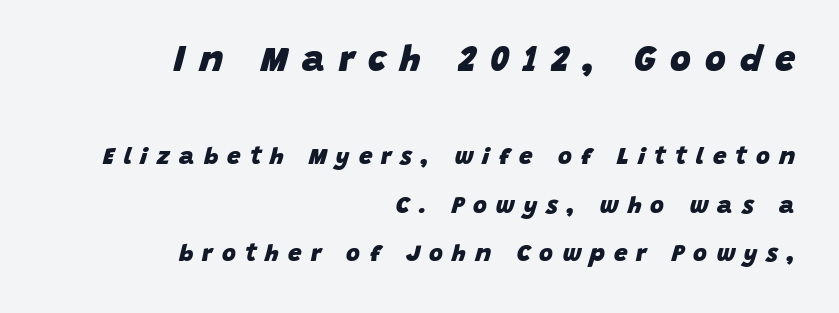
Q: Is the text bold? A: Yes.
Q: Is the text italic (slanted)? A: Yes, it leans right by about 15 degrees.
Q: Is the text underlined? A: No.
Q: How is the paragraph aligned? A: Right-aligned.
Q: Is the spacing between letters normal or unusually wide? A: Unusually wide.
Q: Is the spacing between lines tight, normal or loose? A: Loose.
Q: Which block of text is set in a larger size, the first (top) or the second (bottom)? A: The first (top) one.
Q: Width (condensed, normal, or wide)? A: Normal.
Q: Stroke contrast? A: Low.
Q: x-height? A: Large.
Q: Monospaced? A: No.
